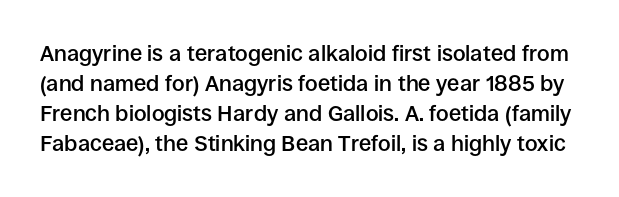
The image shows 22 px text type, upright; set normal line spacing (1.36x), normal letter spacing, not underlined.
